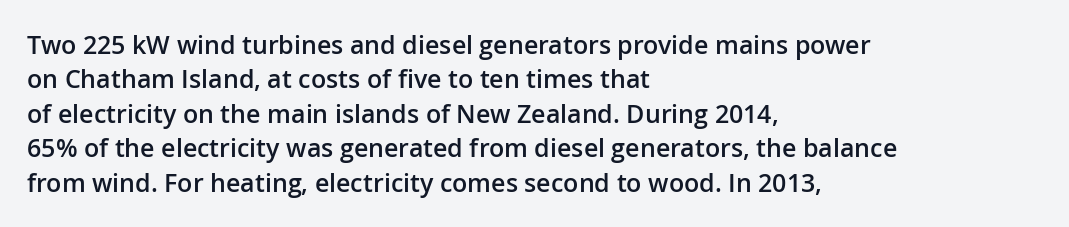
Q: Is the text bold? A: Semi-bold.
Q: Is the text italic (slanted)? A: No, it is upright.
Q: Is the text underlined? A: No.
Q: How is the paragraph aligned? A: Left-aligned.
Q: Is the spacing between letters normal or unusually wide? A: Normal.
Q: Is the spacing between lines tight, normal or loose? A: Normal.
